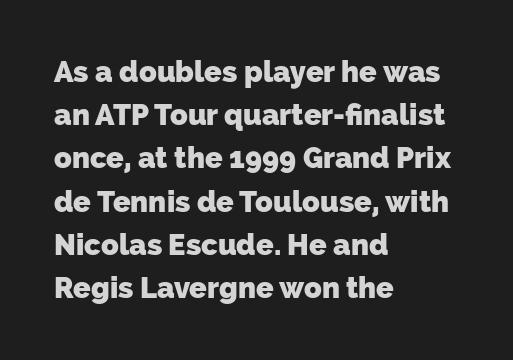
Q: Is the text bold? A: Yes.
Q: Is the typeface a serif or a sans-serif typeface? A: Sans-serif.
Q: Is the text underlined? A: No.
Q: How is the paragraph aligned? A: Left-aligned.
Q: Is the spacing between letters normal or unusually wide? A: Normal.
Q: Is the spacing between lines tight, normal or loose? A: Normal.
Q: Width (condensed, normal, or wide)? A: Normal.
Q: Stroke contrast? A: Low.
Q: x-height? A: Medium.
Q: Monospaced? A: No.
